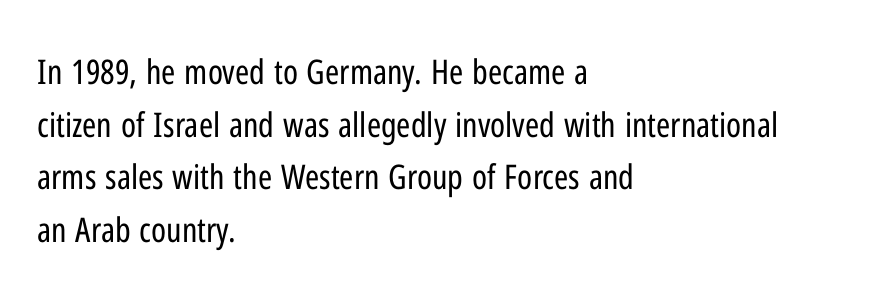
Note: no serifs on the glyphs. Beneath every word, the page is bare. No italicization has been applied; the sample stays upright. Vertical stems look standard width or narrower in stroke.
